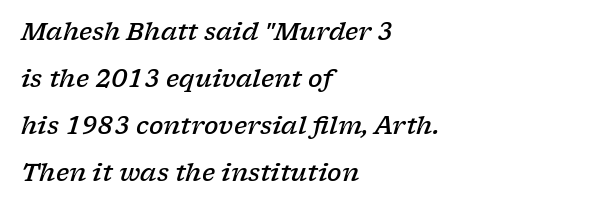
{"italic": "yes", "lean": "right", "slant_degrees": 17, "bold": "semi", "underline": "no", "align": "left", "line_spacing": "loose", "line_spacing_ratio": 1.96, "letter_spacing": "normal", "letter_spacing_em": 0.0, "glyph_px": 24}
